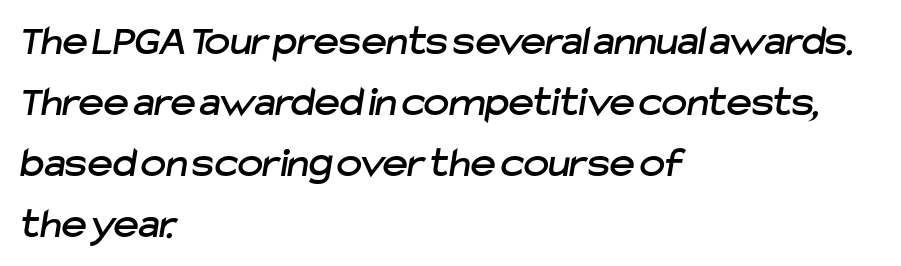
Regarding leading, the lines here are spaced in the standard way. The type family on display is of the sans-serif kind. Note the varied advance widths — an 'i' is clearly narrower than an 'm'. Letter spacing: default.
